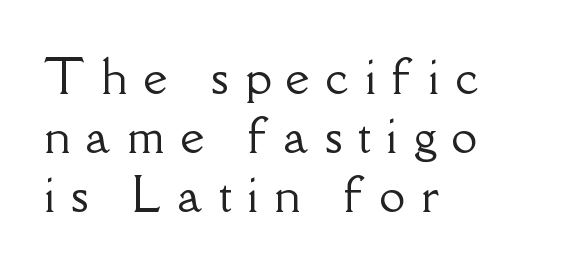
The image shows 46 px serif type, upright; set left-aligned, normal line spacing (1.28x), unusually wide letter spacing (+0.35 em), not underlined; low stroke contrast and a small x-height.
